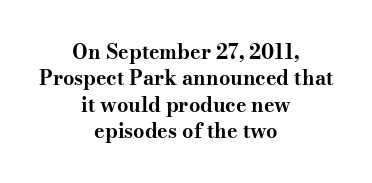
Clear beneath every line of the passage. Quick note: not italic, upright. The tracking reads as untouched default to a designer's eye. Centered paragraph, ragged on both sides.
